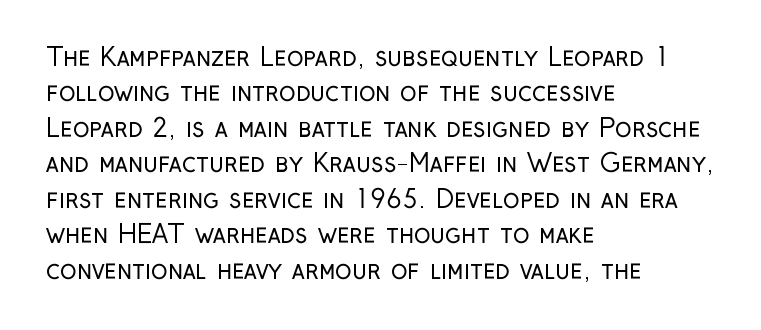
The image shows 25 px text type, upright; set left-aligned, normal line spacing (1.42x), normal letter spacing, not underlined.
